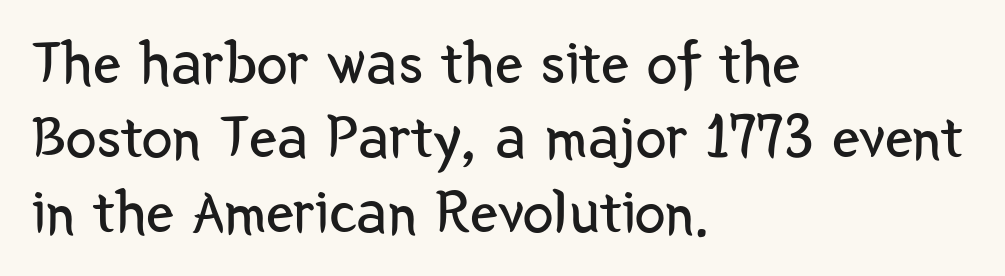
The image shows 62 px regular-weight, condensed sans-serif type, upright; set left-aligned, line spacing 1.2x, normal letter spacing, not underlined; low stroke contrast and a medium x-height.
